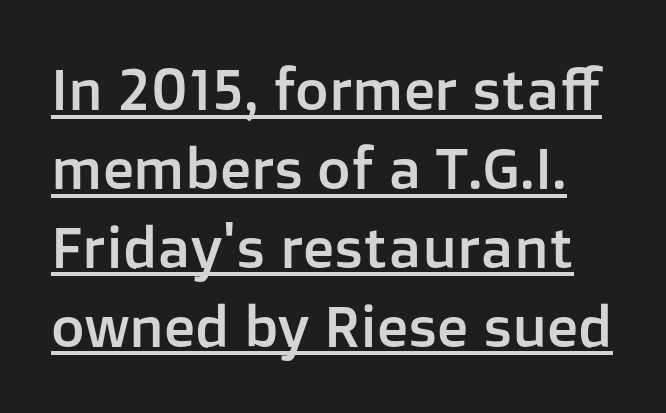
Q: Is the text italic (slanted)? A: No, it is upright.
Q: Is the typeface a serif or a sans-serif typeface? A: Sans-serif.
Q: Is the text underlined? A: Yes.
Q: Is the spacing between letters normal or unusually wide? A: Normal.
Q: Is the spacing between lines tight, normal or loose? A: Normal.
Q: Width (condensed, normal, or wide)? A: Normal.
Q: Stroke contrast? A: Low.
Q: x-height? A: Medium.
Q: Monospaced? A: No.
